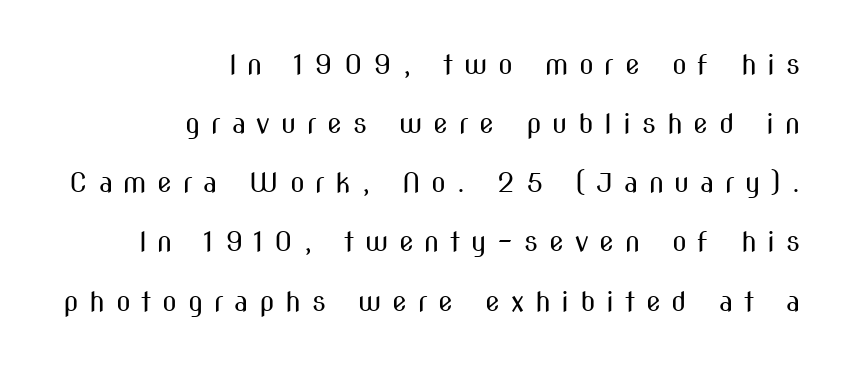
The image shows 27 px text type, upright; set right-aligned, loose line spacing (2.19x), unusually wide letter spacing (+0.4 em), not underlined.
